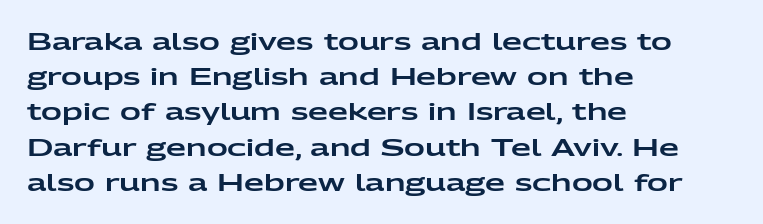
The designer left line spacing at the default. The face used here is rendered with its standard letterfit. The letters stand upright; this is a roman face. The rag falls on the right side of this text block. The words here are not underlined.
